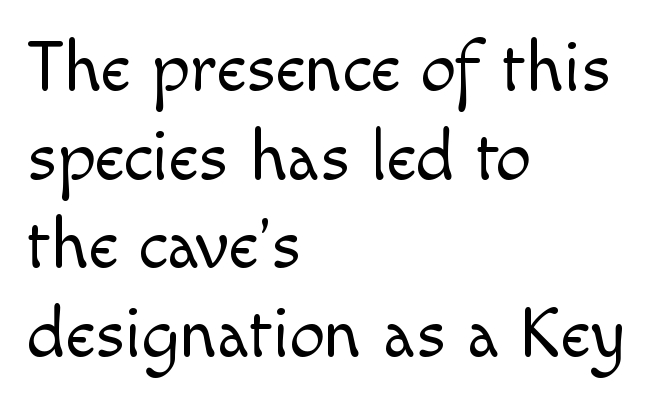
Think standard paragraph weight, or any step lighter than that. The designer left line spacing at the default. Serif or sans? Sans — the stroke terminals are bare. These lines were composed using upright roman letters. Descender tails drop into unmarked territory. Is the letter spacing exaggerated? No — it looks like the ordinary default.
